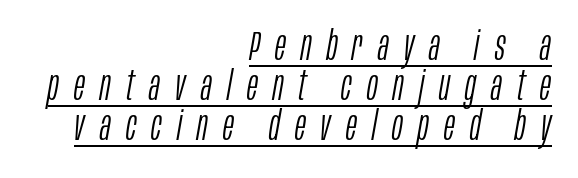
Q: Is the text bold? A: No.
Q: Is the text italic (slanted)? A: Yes, it leans right by about 10 degrees.
Q: Is the text underlined? A: Yes.
Q: How is the paragraph aligned? A: Right-aligned.
Q: Is the spacing between letters normal or unusually wide? A: Unusually wide.
Q: Is the spacing between lines tight, normal or loose? A: Tight.
Q: Width (condensed, normal, or wide)? A: Condensed.
Q: Stroke contrast? A: Low.
Q: x-height? A: Large.
Q: Monospaced? A: No.
